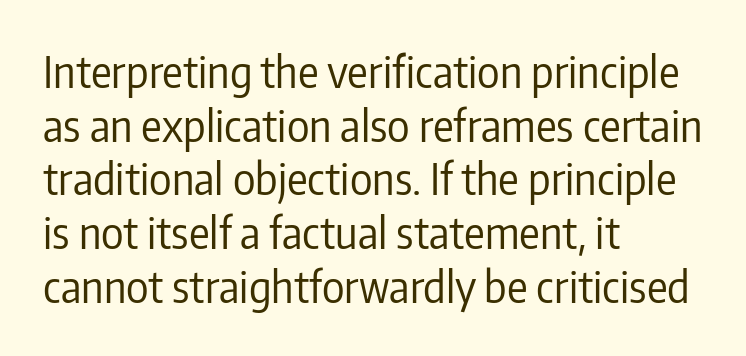
These lines stack with their left ends in a neat column. The line texture is even and compact thanks to regular tracking. The words here are not underlined. The rendering uses natural spacing where letterforms have individual widths. A sans-serif font was chosen for this passage.
